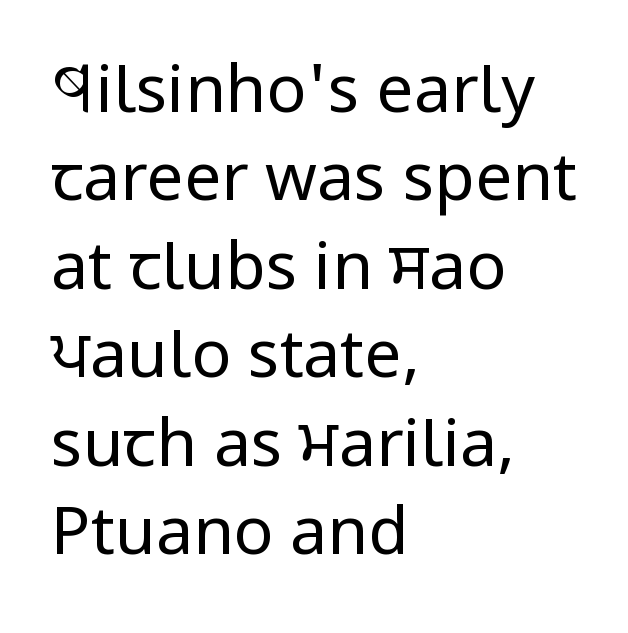
The type is set solid horizontally, with unmodified tracking. Plain, unruled lines of type. Unlike a traditional serif, this face leaves its strokes unadorned. Posture: vertical. Note the varied advance widths — an 'i' is clearly narrower than an 'm'. This block has exactly the height ordinary leading produces.
